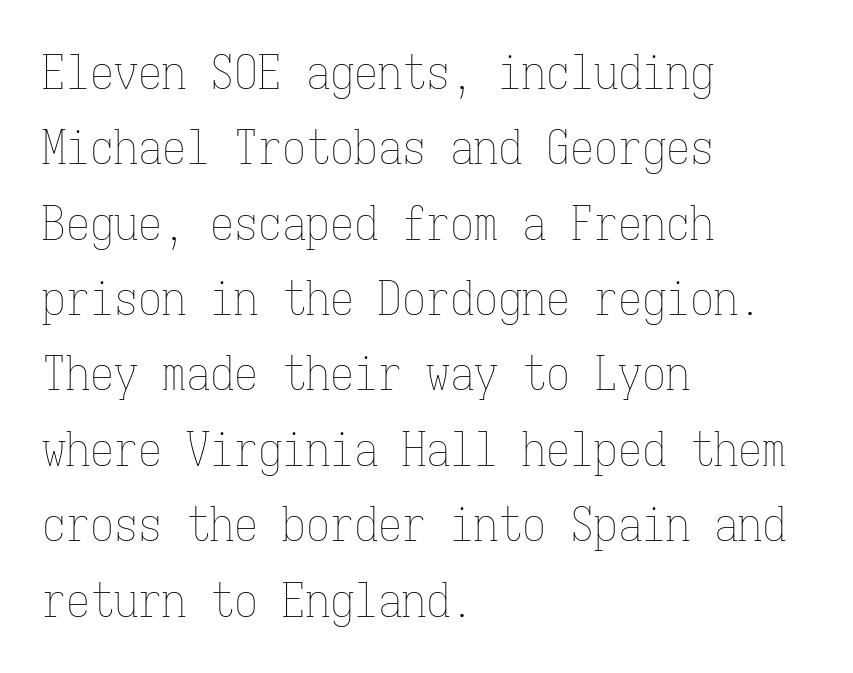
Q: Is the text bold? A: No.
Q: Is the text italic (slanted)? A: No, it is upright.
Q: Is the text underlined? A: No.
Q: How is the paragraph aligned? A: Left-aligned.
Q: Is the spacing between letters normal or unusually wide? A: Normal.
Q: Is the spacing between lines tight, normal or loose? A: Normal.
Q: Width (condensed, normal, or wide)? A: Condensed.
Q: Stroke contrast? A: Low.
Q: x-height? A: Medium.
Q: Monospaced? A: Yes.
